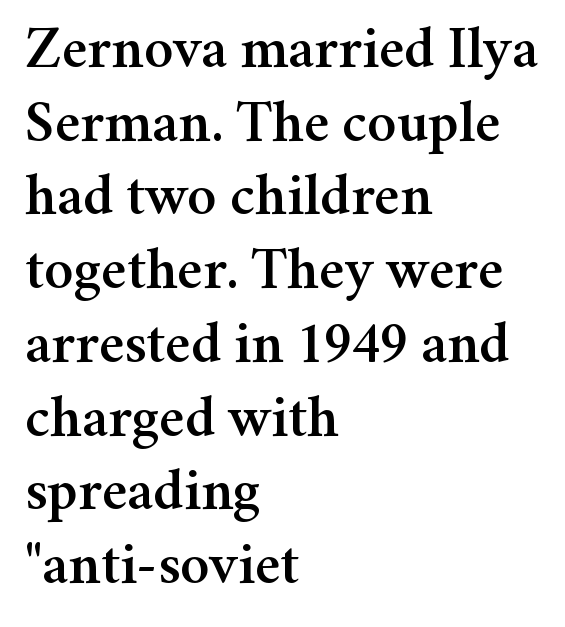
The image shows 59 px serif type, upright; set left-aligned, normal line spacing (1.25x), normal letter spacing, not underlined; medium stroke contrast and a medium x-height.
